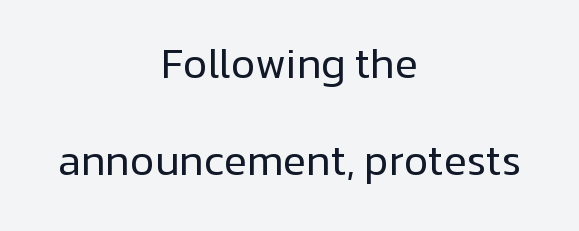
The image shows 42 px regular-weight sans-serif type, upright; set centered, loose line spacing (2.31x), normal letter spacing, not underlined; low stroke contrast and a medium x-height.
